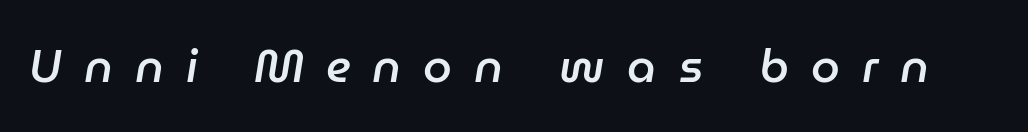
{"italic": "yes", "lean": "right", "slant_degrees": 9, "bold": "semi", "weight": "semibold", "width": "normal", "stroke_contrast": "low", "x_height": "medium", "monospaced": "no", "underline": "no", "letter_spacing": "wide", "letter_spacing_em": 0.48, "glyph_px": 46}
